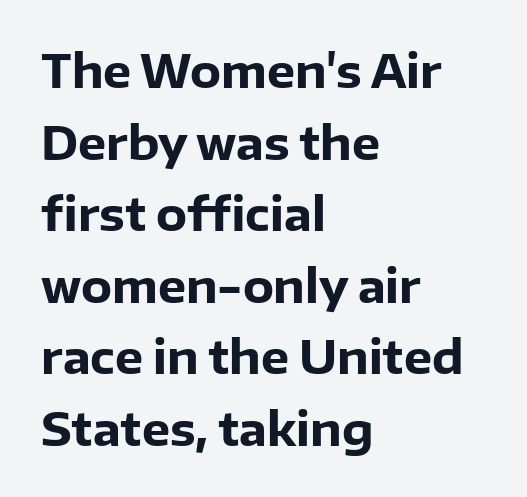
Observe the ordinary spacing: letters are neighbours, not strangers. Spacing verdict: proportional, widths tailored to each character. To sum up the face: it is a sans, with no serifs. One-word summary of the alignment: left. Upright lettering throughout.
